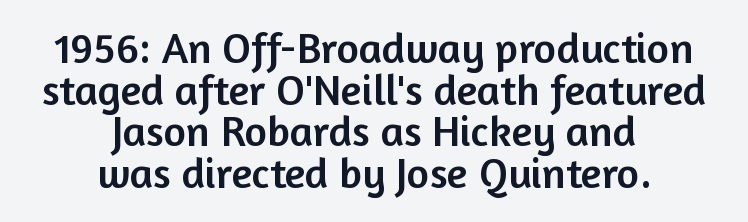
{"serif": "no", "italic": "no", "width": "normal", "stroke_contrast": "low", "x_height": "medium", "monospaced": "no", "underline": "no", "align": "center", "line_spacing": "tight", "line_spacing_ratio": 0.97, "letter_spacing": "normal", "letter_spacing_em": 0.0, "glyph_px": 43}
